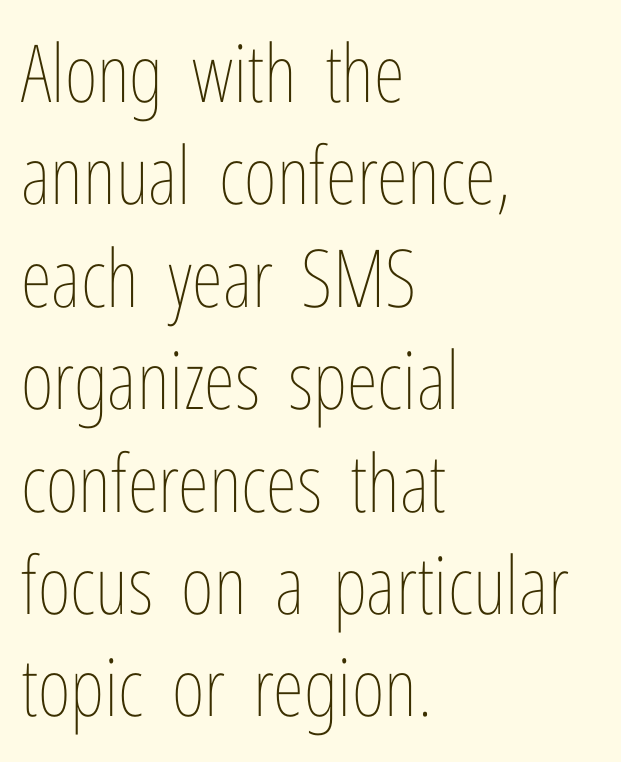
The image shows 80 px thin, condensed type, upright; set left-aligned, normal line spacing (1.28x), normal letter spacing, not underlined; low stroke contrast and a medium x-height.
